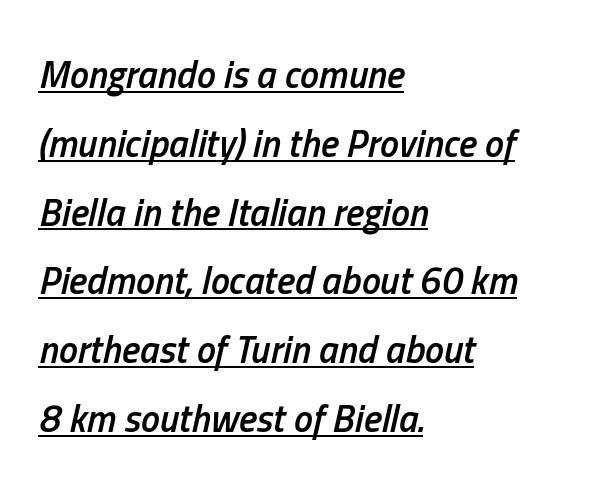
Q: Is the text bold? A: Semi-bold.
Q: Is the text italic (slanted)? A: Yes, it leans right by about 13 degrees.
Q: Is the text underlined? A: Yes.
Q: How is the paragraph aligned? A: Left-aligned.
Q: Is the spacing between letters normal or unusually wide? A: Normal.
Q: Width (condensed, normal, or wide)? A: Condensed.
Q: Stroke contrast? A: Low.
Q: x-height? A: Medium.
Q: Monospaced? A: No.
